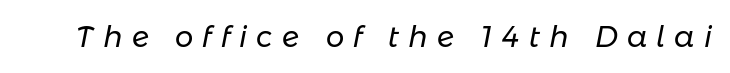
{"italic": "yes", "lean": "right", "slant_degrees": 11, "bold": "no", "weight": "regular", "width": "normal", "stroke_contrast": "low", "x_height": "medium", "monospaced": "no", "underline": "no", "letter_spacing": "wide", "letter_spacing_em": 0.32, "glyph_px": 29}
